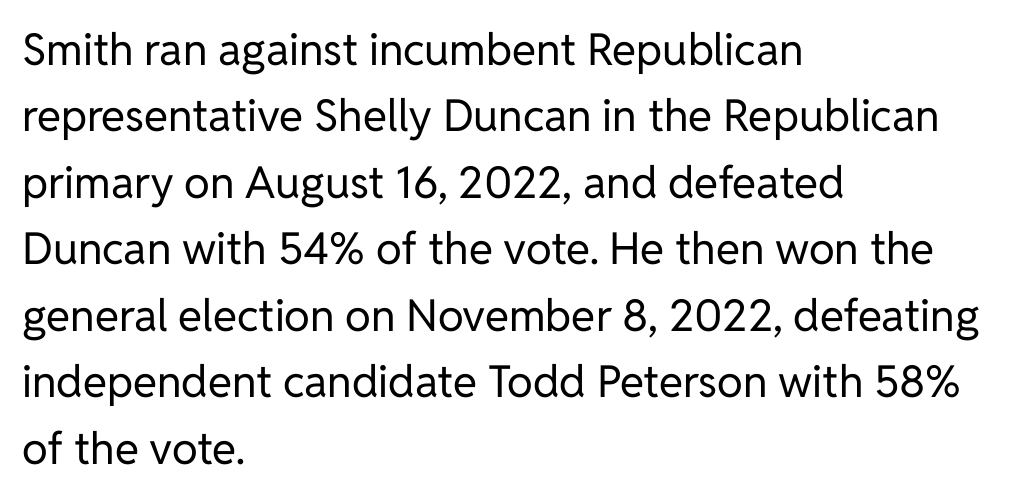
The image shows 44 px regular-weight sans-serif type, upright; set left-aligned, normal line spacing (1.51x), normal letter spacing, not underlined; low stroke contrast and a medium x-height.
